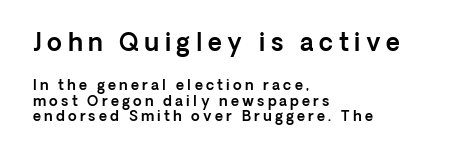
{"italic": "no", "underline": "no", "align": "left", "line_spacing": "tight", "line_spacing_ratio": 1.12, "letter_spacing": "wide", "letter_spacing_em": 0.23, "larger_block": "first", "size_ratio": 1.71, "glyph_px": 24}
